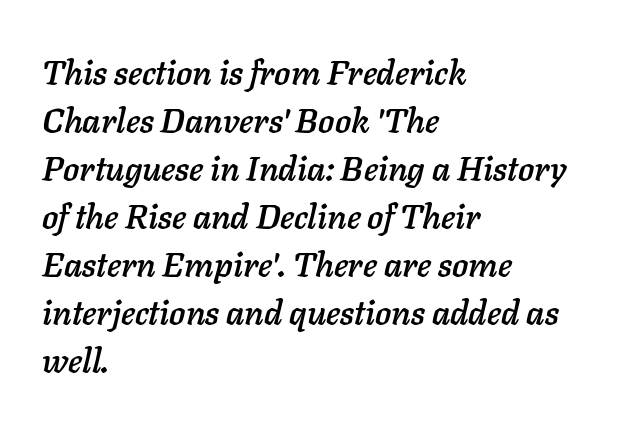
Q: Is the text italic (slanted)? A: Yes, it leans right by about 11 degrees.
Q: Is the text underlined? A: No.
Q: How is the paragraph aligned? A: Left-aligned.
Q: Is the spacing between letters normal or unusually wide? A: Normal.
Q: Is the spacing between lines tight, normal or loose? A: Normal.
Q: Width (condensed, normal, or wide)? A: Normal.
Q: Stroke contrast? A: Low.
Q: x-height? A: Medium.
Q: Monospaced? A: No.
